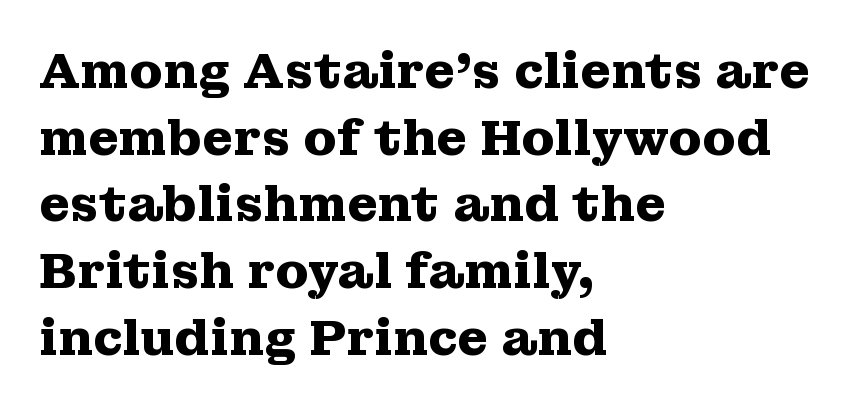
The image shows 49 px heavy, wide serif type, upright; set left-aligned, normal line spacing (1.36x), normal letter spacing, not underlined; medium stroke contrast and a medium x-height.
